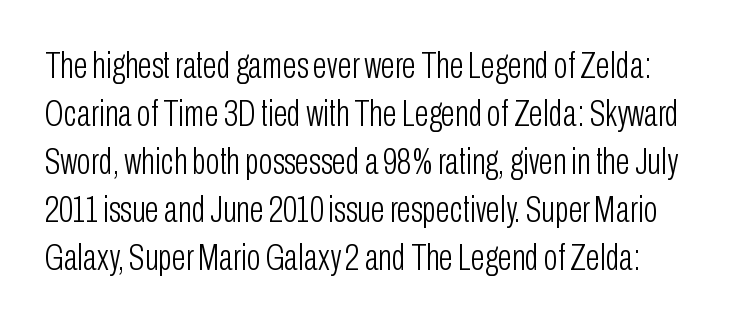
Q: Is the text bold? A: No.
Q: Is the text italic (slanted)? A: No, it is upright.
Q: Is the typeface a serif or a sans-serif typeface? A: Sans-serif.
Q: Is the text underlined? A: No.
Q: Is the spacing between letters normal or unusually wide? A: Normal.
Q: Is the spacing between lines tight, normal or loose? A: Normal.
Q: Width (condensed, normal, or wide)? A: Condensed.
Q: Stroke contrast? A: Low.
Q: x-height? A: Medium.
Q: Monospaced? A: No.
